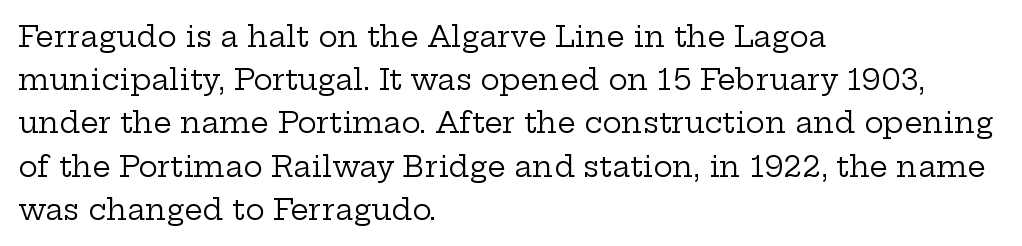
{"serif": "yes", "italic": "no", "bold": "no", "weight": "regular", "width": "wide", "stroke_contrast": "low", "x_height": "medium", "monospaced": "no", "underline": "no", "align": "left", "line_spacing": "normal", "line_spacing_ratio": 1.49, "letter_spacing": "normal", "letter_spacing_em": 0.0, "glyph_px": 29}
